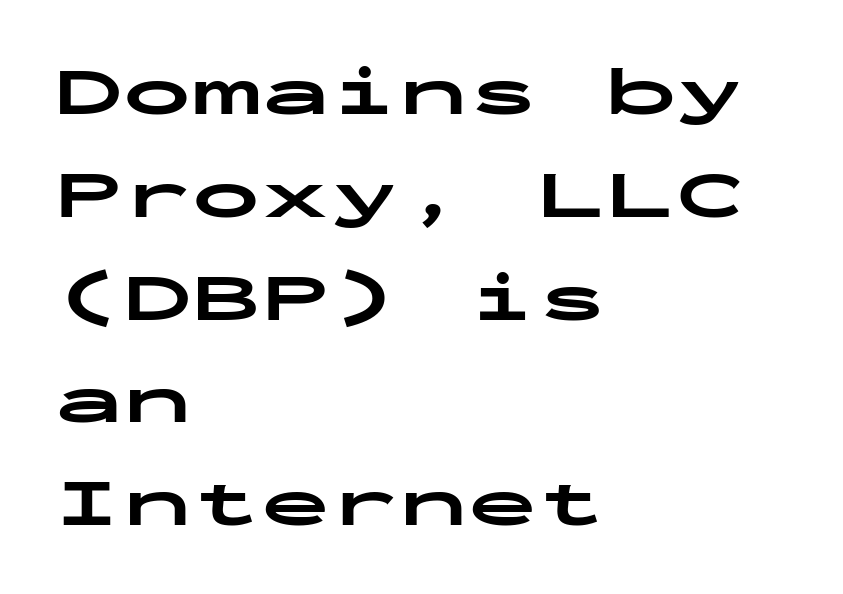
{"serif": "no", "italic": "no", "bold": "yes", "weight": "bold", "width": "wide", "stroke_contrast": "low", "x_height": "medium", "monospaced": "yes", "underline": "no", "align": "left", "line_spacing": "normal", "line_spacing_ratio": 1.49, "letter_spacing": "normal", "letter_spacing_em": 0.0, "glyph_px": 69}
